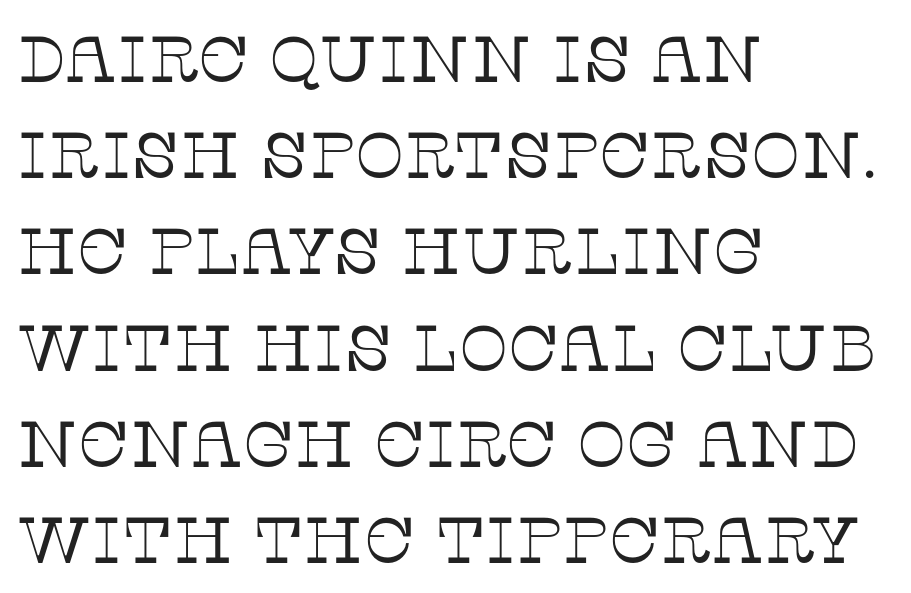
The image shows 65 px thin serif type, upright; set left-aligned, normal line spacing (1.48x), normal letter spacing, not underlined; low stroke contrast and a large x-height.
